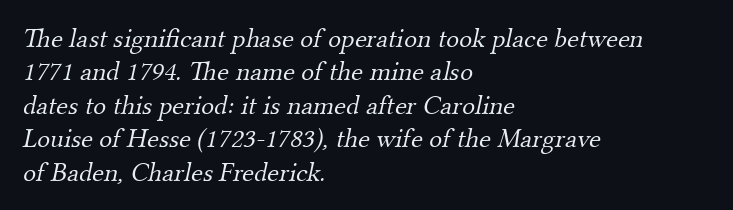
The image shows 27 px text type; set left-aligned, line spacing 1.24x, normal letter spacing, not underlined.
